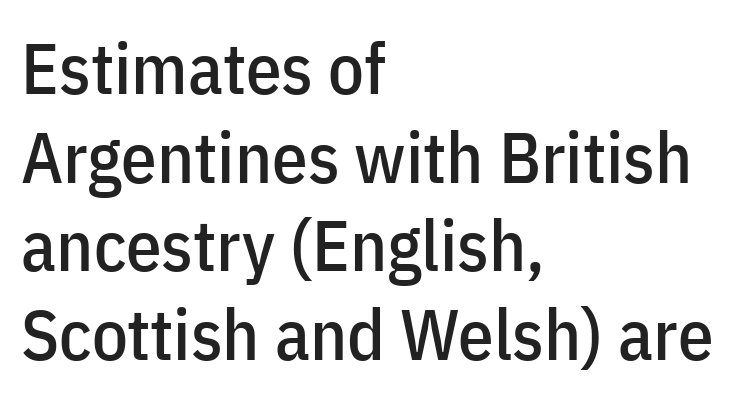
Notice how the passage keeps a crisp vertical edge on the left only. You could call the tracking neutral — neither tight nor loose. Each new line begins a customary step beneath the previous one. The letters advance in unequal steps, a hallmark of proportional type. A typesetter would mark this as roman, not italic.
